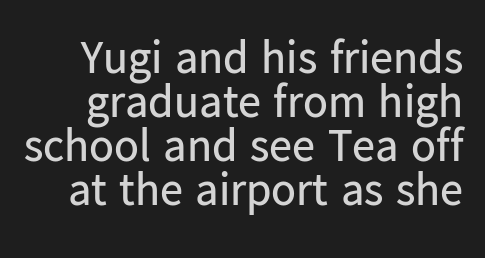
Q: Is the text bold? A: No.
Q: Is the text italic (slanted)? A: No, it is upright.
Q: Is the typeface a serif or a sans-serif typeface? A: Sans-serif.
Q: Is the text underlined? A: No.
Q: Is the spacing between letters normal or unusually wide? A: Normal.
Q: Is the spacing between lines tight, normal or loose? A: Tight.
Q: Width (condensed, normal, or wide)? A: Normal.
Q: Stroke contrast? A: Low.
Q: x-height? A: Medium.
Q: Monospaced? A: No.
